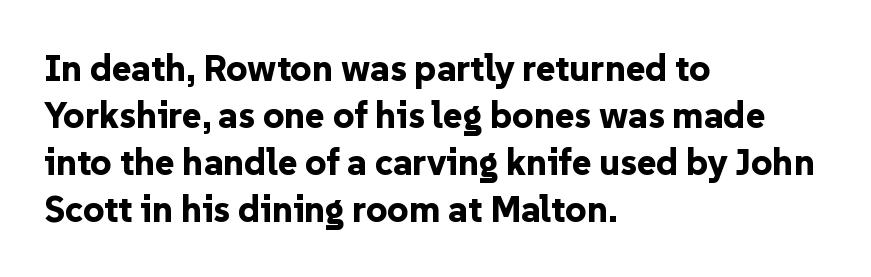
Looks like regular typesetting: each glyph gets only the width it needs. The type family on display is of the sans-serif kind. Quick note: not italic, upright. A normal amount of white space separates one row of letters from the next. The sample has been set heavy, in full bold.
